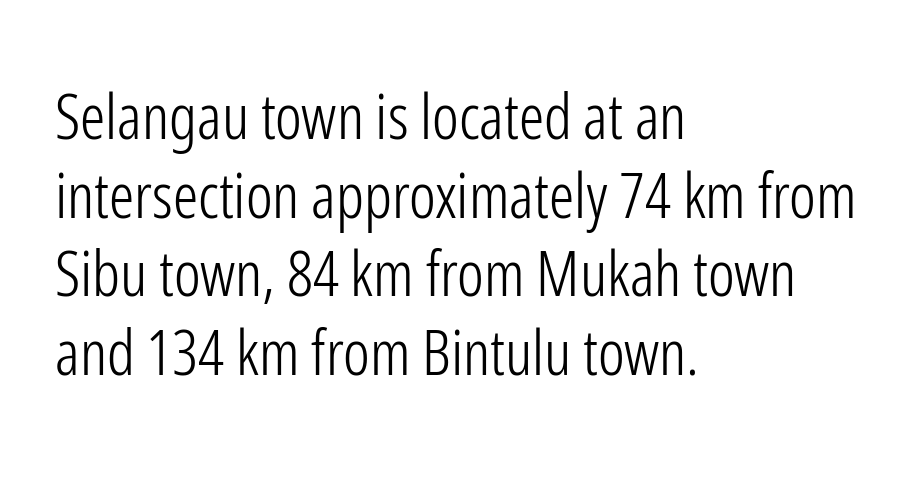
These lines are set flush left with a ragged right edge. Regular leading. The lettering stays uniformly vertical, giving the passage a roman look. Nobody touched the tracking dial on this one.
